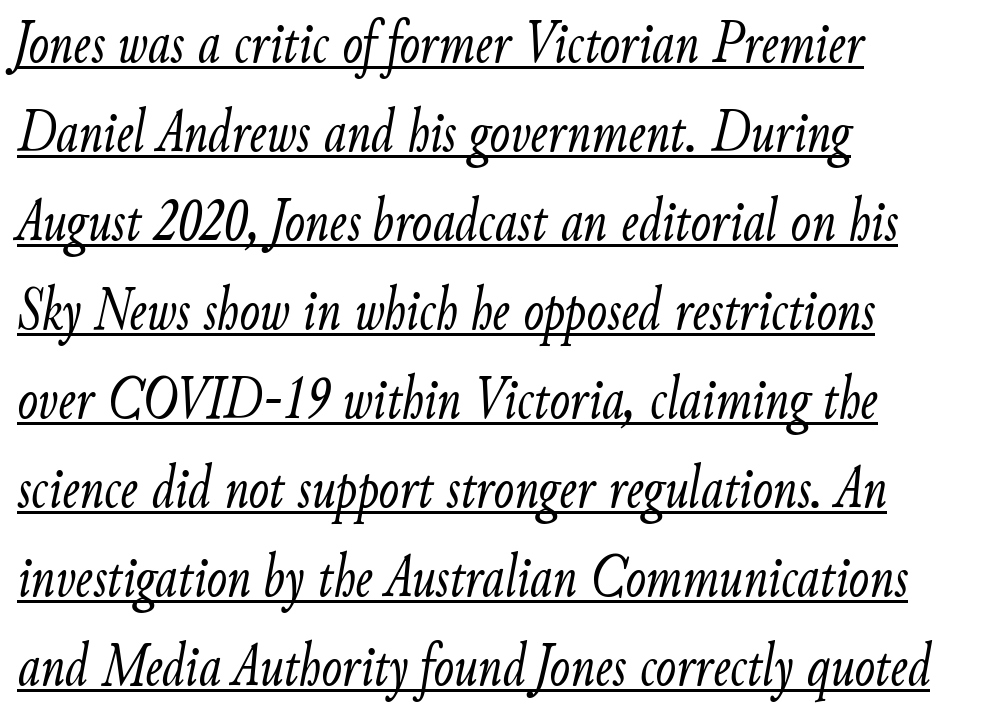
The image shows 61 px light, condensed type, italic (leaning right); set left-aligned, normal line spacing (1.46x), normal letter spacing, underlined; low stroke contrast and a small x-height.
